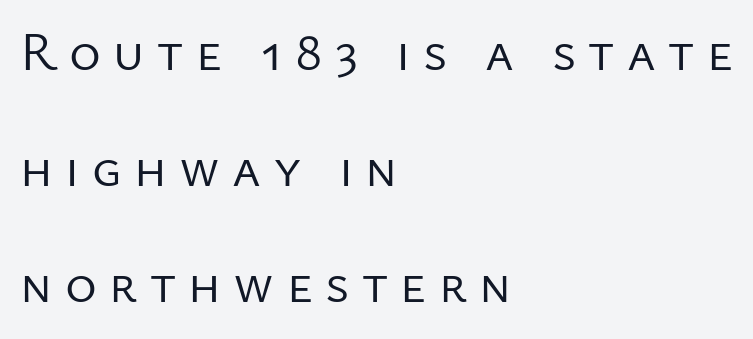
The image shows 54 px regular-weight sans-serif type, upright; set left-aligned, loose line spacing (2.15x), unusually wide letter spacing (+0.23 em), not underlined; low stroke contrast and a medium x-height.
